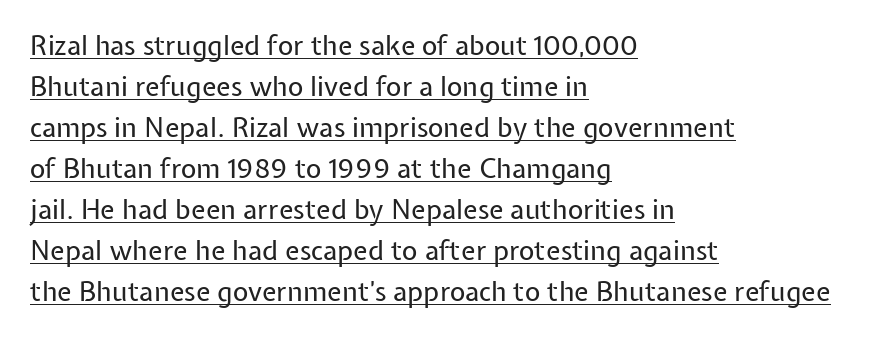
The image shows 27 px text type, upright; set left-aligned, normal line spacing (1.52x), normal letter spacing, underlined.
